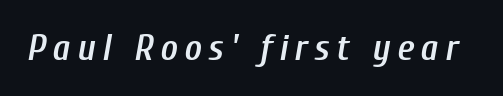
{"italic": "yes", "lean": "right", "slant_degrees": 10, "bold": "semi", "weight": "semibold", "width": "condensed", "stroke_contrast": "low", "x_height": "medium", "monospaced": "no", "underline": "no", "glyph_px": 37}
